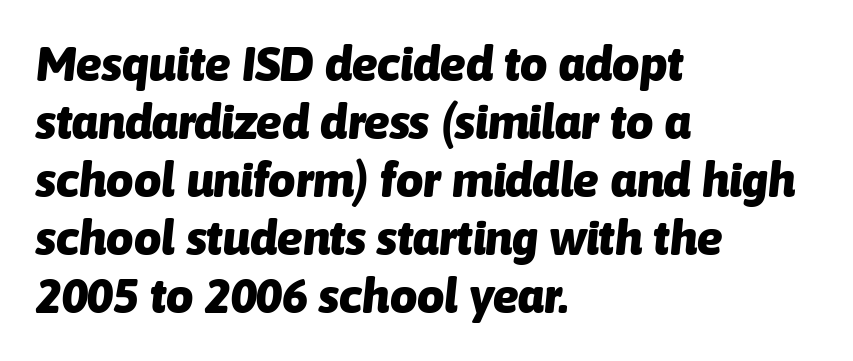
Q: Is the text bold? A: Yes.
Q: Is the text italic (slanted)? A: Yes, it leans right by about 6 degrees.
Q: Is the text underlined? A: No.
Q: How is the paragraph aligned? A: Left-aligned.
Q: Is the spacing between letters normal or unusually wide? A: Normal.
Q: Width (condensed, normal, or wide)? A: Normal.
Q: Stroke contrast? A: Low.
Q: x-height? A: Medium.
Q: Monospaced? A: No.
